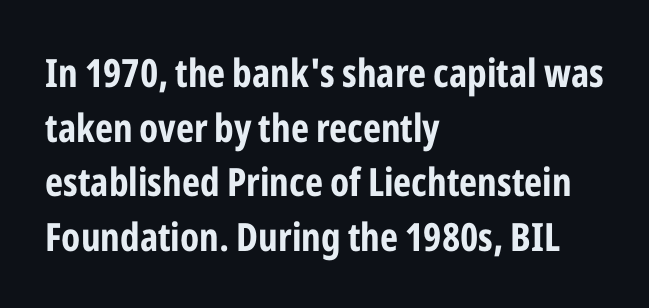
Is the type bold? Yes — the strokes are clearly thick and heavy. The glyphs in this specimen are sans serif. Proportional: the letters do not fall into vertical columns. The rendering anchors every line to the left-hand side.
